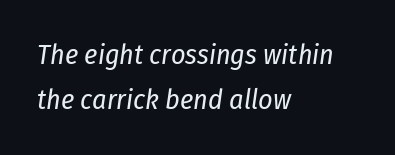
Line beginnings align vertically; line endings do not. Letter spacing: default. Does the lettering tilt? It does — this is italic. The area under the type is left untouched. Nothing heavy about these letters — not bold at all.
